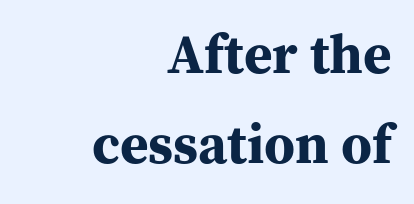
The image shows 55 px bold serif type, upright; set right-aligned, normal line spacing (1.63x), normal letter spacing, not underlined; medium stroke contrast and a medium x-height.
